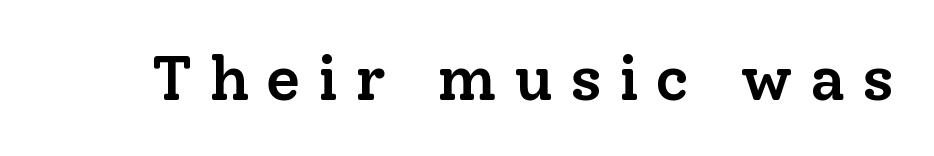
{"serif": "yes", "italic": "no", "bold": "semi", "weight": "semibold", "width": "normal", "stroke_contrast": "low", "x_height": "medium", "monospaced": "no", "underline": "no", "letter_spacing": "wide", "letter_spacing_em": 0.27, "glyph_px": 63}
